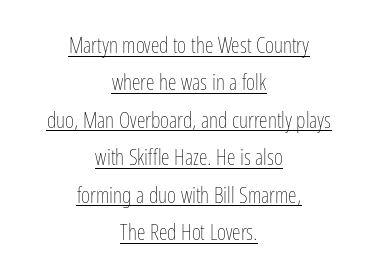
Q: Is the text bold? A: No.
Q: Is the text italic (slanted)? A: No, it is upright.
Q: Is the text underlined? A: Yes.
Q: How is the paragraph aligned? A: Centered.
Q: Is the spacing between letters normal or unusually wide? A: Normal.
Q: Is the spacing between lines tight, normal or loose? A: Normal.
